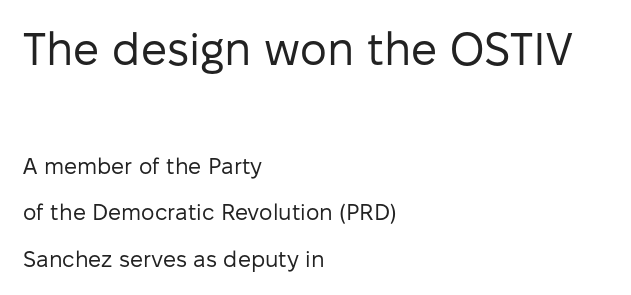
Q: Is the text bold? A: No.
Q: Is the text italic (slanted)? A: No, it is upright.
Q: Is the typeface a serif or a sans-serif typeface? A: Sans-serif.
Q: Is the text underlined? A: No.
Q: How is the paragraph aligned? A: Left-aligned.
Q: Is the spacing between letters normal or unusually wide? A: Normal.
Q: Is the spacing between lines tight, normal or loose? A: Loose.
Q: Which block of text is set in a larger size, the first (top) or the second (bottom)? A: The first (top) one.
Q: Width (condensed, normal, or wide)? A: Normal.
Q: Stroke contrast? A: Low.
Q: x-height? A: Medium.
Q: Monospaced? A: No.
